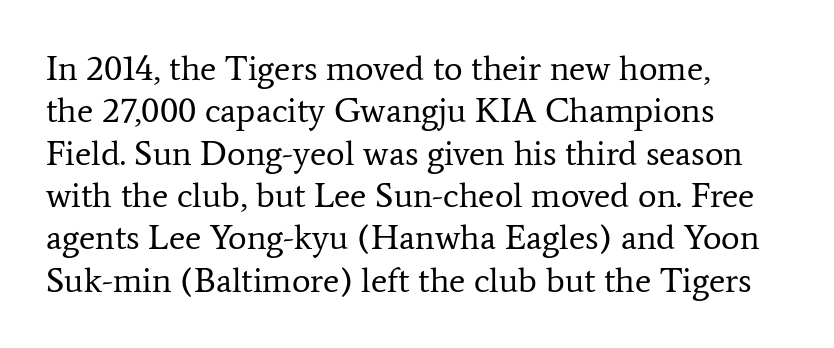
A typesetter would call this proportional, since set widths differ per character. The strokes carry an ordinary text weight at most. Descender tails drop into unmarked territory. The specimen reads as upright at a glance.
